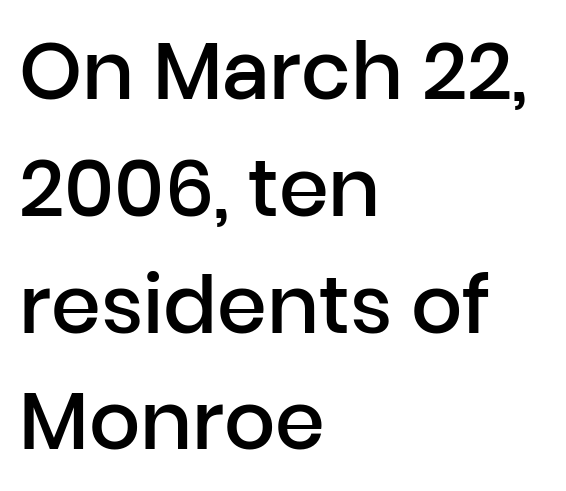
Honestly, there is no underline to notice here at all. Honestly, the row spacing looks completely unremarkable. You could not count columns in this text — the font is proportionally spaced. Notice how the passage keeps a crisp vertical edge on the left only. Observe the absence of serifs on each vertical stroke in this sample.
